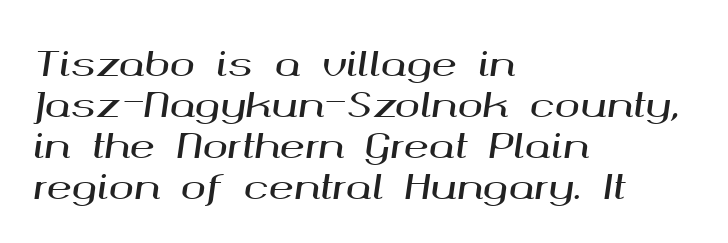
{"italic": "yes", "lean": "right", "slant_degrees": 8, "width": "wide", "stroke_contrast": "medium", "x_height": "medium", "monospaced": "no", "underline": "no", "align": "left", "line_spacing_ratio": 1.21, "letter_spacing": "normal", "letter_spacing_em": 0.0, "glyph_px": 34}
